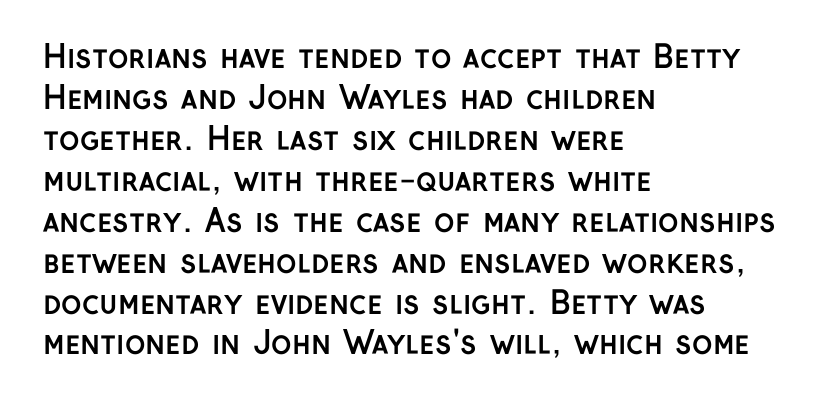
The image shows 31 px semibold sans-serif type, upright; set left-aligned, normal line spacing (1.32x), normal letter spacing, not underlined; low stroke contrast and a medium x-height.
